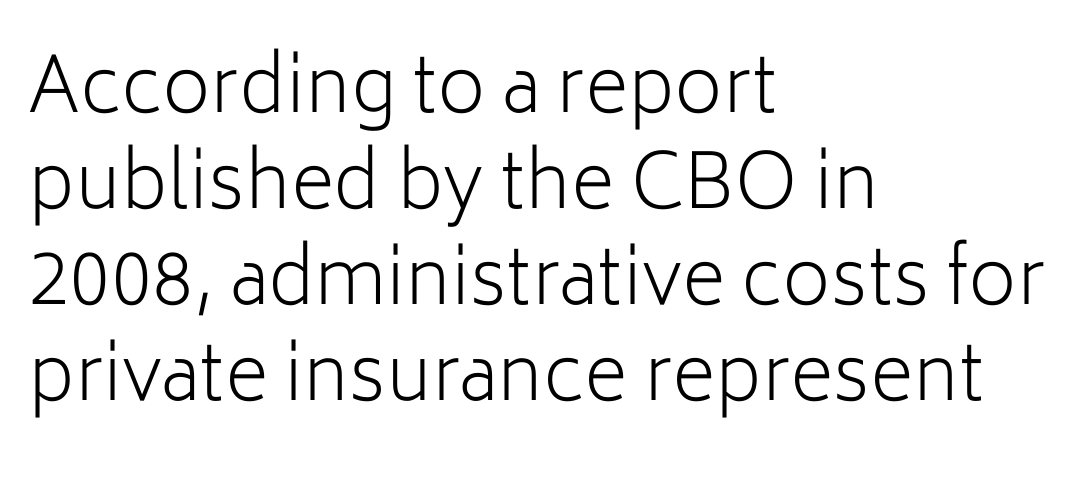
The letters sit at their default tracking, neither squeezed nor spread. These lines are rendered in a variable-pitch font. Stroke terminals: plain, sans-serif. These lines are set flush left with a ragged right edge. Stems and bowls with no extra thickness — not bold. Does the leading feel generous? No, just average.
